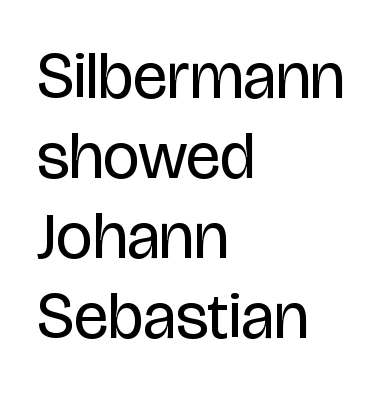
Q: Is the text bold? A: No.
Q: Is the text italic (slanted)? A: No, it is upright.
Q: Is the typeface a serif or a sans-serif typeface? A: Sans-serif.
Q: Is the text underlined? A: No.
Q: How is the paragraph aligned? A: Left-aligned.
Q: Is the spacing between letters normal or unusually wide? A: Normal.
Q: Width (condensed, normal, or wide)? A: Condensed.
Q: Stroke contrast? A: Low.
Q: x-height? A: Large.
Q: Monospaced? A: No.
